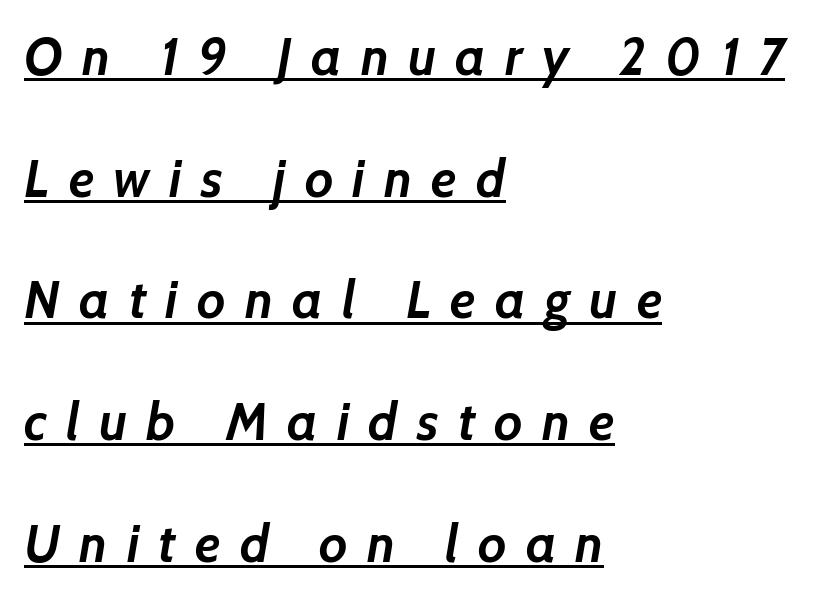
Q: Is the text bold? A: Yes.
Q: Is the typeface a serif or a sans-serif typeface? A: Sans-serif.
Q: Is the text underlined? A: Yes.
Q: How is the paragraph aligned? A: Left-aligned.
Q: Is the spacing between letters normal or unusually wide? A: Unusually wide.
Q: Is the spacing between lines tight, normal or loose? A: Loose.
Q: Width (condensed, normal, or wide)? A: Normal.
Q: Stroke contrast? A: Low.
Q: x-height? A: Medium.
Q: Monospaced? A: No.
